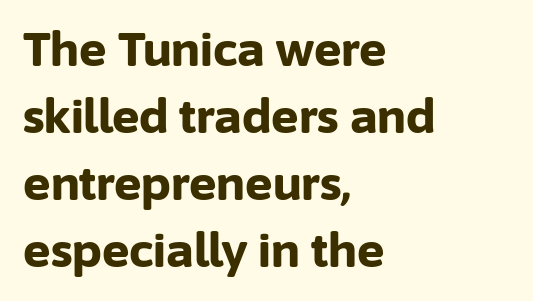
Q: Is the text bold? A: Yes.
Q: Is the text italic (slanted)? A: No, it is upright.
Q: Is the typeface a serif or a sans-serif typeface? A: Sans-serif.
Q: Is the text underlined? A: No.
Q: How is the paragraph aligned? A: Left-aligned.
Q: Is the spacing between letters normal or unusually wide? A: Normal.
Q: Is the spacing between lines tight, normal or loose? A: Normal.
Q: Width (condensed, normal, or wide)? A: Normal.
Q: Stroke contrast? A: Low.
Q: x-height? A: Medium.
Q: Monospaced? A: No.
